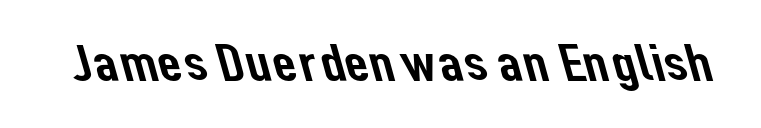
The image shows 53 px sans-serif type; set normal letter spacing, not underlined; low stroke contrast and a medium x-height.
